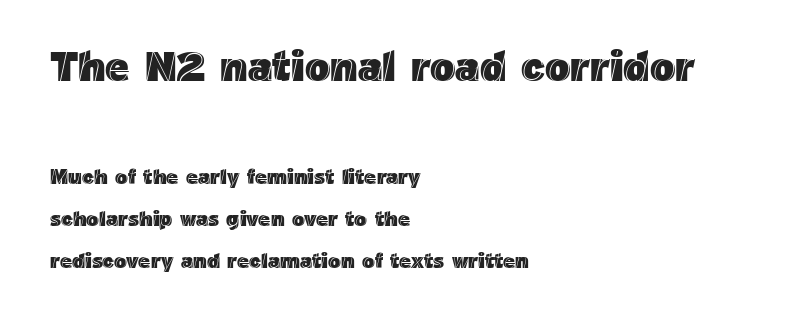
Q: Is the text italic (slanted)? A: No, it is upright.
Q: Is the text underlined? A: No.
Q: How is the paragraph aligned? A: Left-aligned.
Q: Is the spacing between letters normal or unusually wide? A: Normal.
Q: Is the spacing between lines tight, normal or loose? A: Loose.
Q: Which block of text is set in a larger size, the first (top) or the second (bottom)? A: The first (top) one.
Q: Width (condensed, normal, or wide)? A: Normal.
Q: x-height? A: Medium.
Q: Monospaced? A: No.
